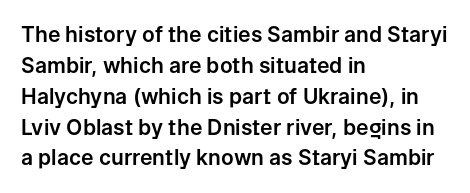
The image shows 21 px text type, upright; set left-aligned, normal line spacing (1.47x), normal letter spacing, not underlined.
